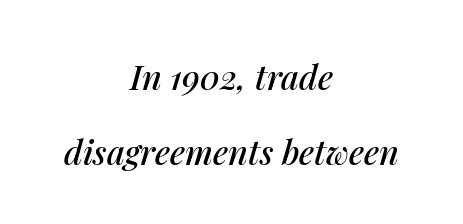
The image shows 34 px text type, italic (leaning right); set centered, loose line spacing (2.2x), normal letter spacing, not underlined; medium stroke contrast and a medium x-height.
